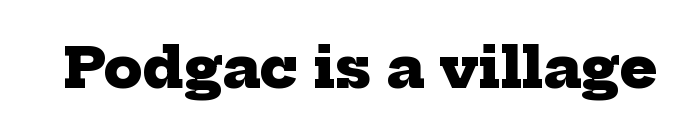
{"serif": "yes", "bold": "yes", "weight": "heavy", "width": "normal", "stroke_contrast": "low", "x_height": "medium", "monospaced": "no", "underline": "no", "letter_spacing": "normal", "letter_spacing_em": 0.0, "glyph_px": 56}
